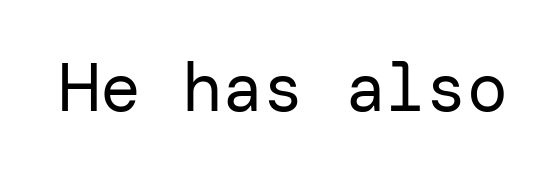
Q: Is the text bold? A: No.
Q: Is the text italic (slanted)? A: No, it is upright.
Q: Is the typeface a serif or a sans-serif typeface? A: Sans-serif.
Q: Is the text underlined? A: No.
Q: Is the spacing between letters normal or unusually wide? A: Normal.
Q: Width (condensed, normal, or wide)? A: Normal.
Q: Stroke contrast? A: Low.
Q: x-height? A: Medium.
